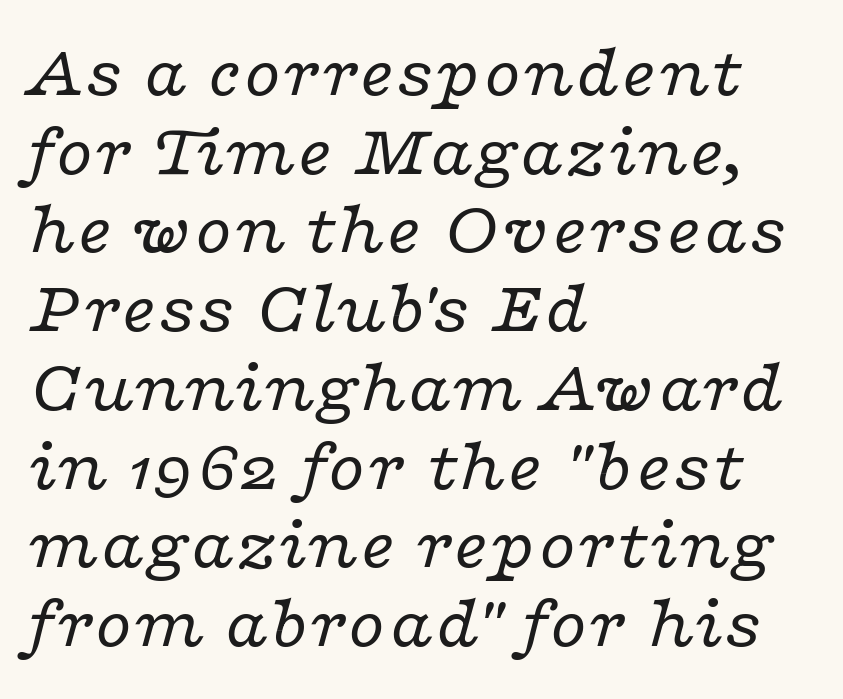
The lines are packed closely together with very little leading. Compared with ordinary roman type, these characters are visibly tilted. How are the letters spaced? Ordinarily, with no added tracking. Any mark beneath the type? The region is blank. The designer went with a serif here, giving each stem small feet.
